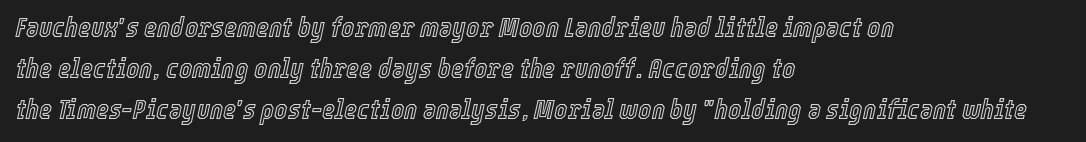
The designer left line spacing at the default. Reading down the block, your eye returns to a fixed left position each line. Emphasis-style slanted type is in use. A typesetter would call this zero additional tracking.
